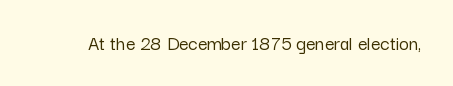
Every character sits straight up, as roman type does. The string is rendered with underlining switched off. Students, note that the glyphs here touch the page at normal intervals.
